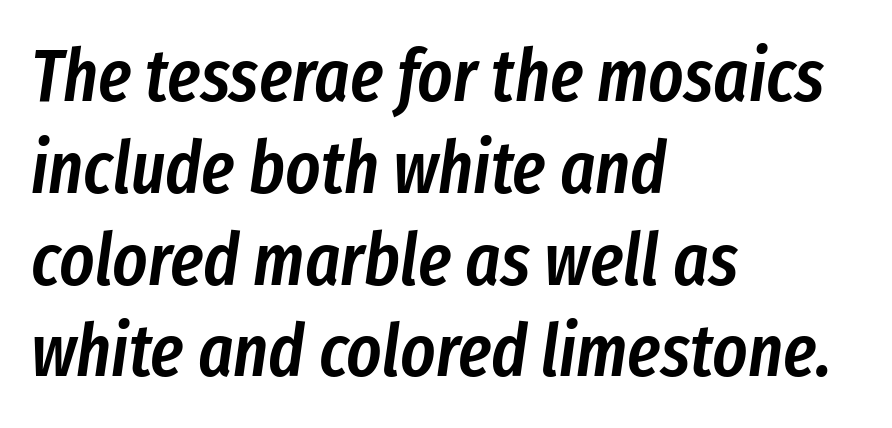
Each row of text sits above clean, open space. Is the letter spacing exaggerated? No — it looks like the ordinary default. The passage is arranged the way most books set body copy — flush left. This sample uses an oblique cut, with every glyph tilted off the vertical.
